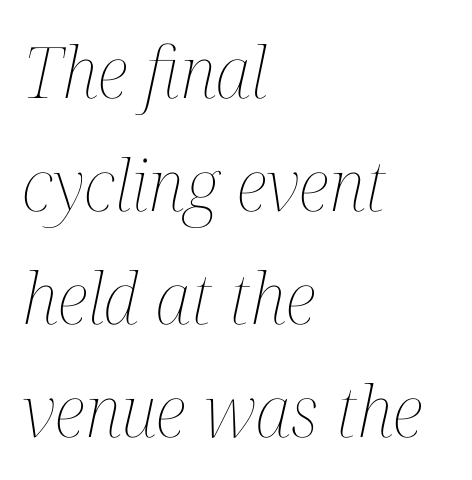
The image shows 71 px thin, condensed type, italic (leaning right); set left-aligned, normal line spacing (1.59x), normal letter spacing, not underlined; medium stroke contrast and a medium x-height.
